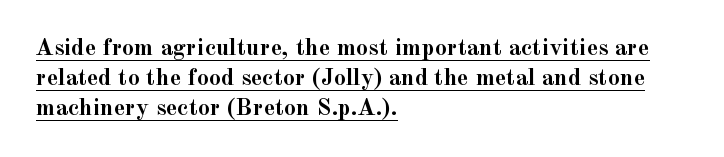
Tracking value appears to be zero — textbook default spacing. As a designer I'd log this as weight 700, bold. Has an underline been added? It has. This block has exactly the height ordinary leading produces. You can tell it's not italic because the verticals are truly vertical.
